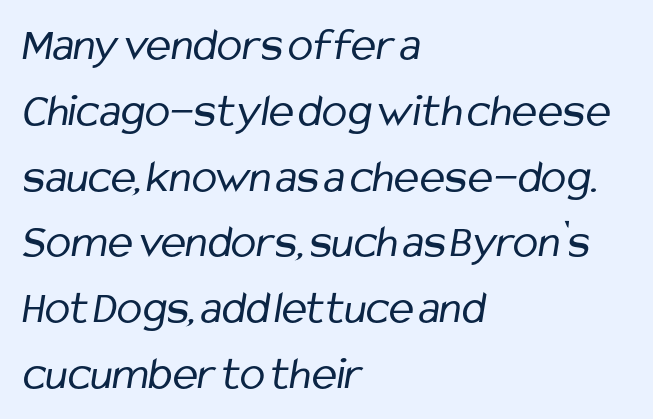
{"serif": "no", "bold": "no", "weight": "regular", "width": "condensed", "stroke_contrast": "low", "x_height": "medium", "monospaced": "no", "underline": "no", "align": "left", "line_spacing": "normal", "line_spacing_ratio": 1.4, "letter_spacing": "normal", "letter_spacing_em": 0.0, "glyph_px": 47}
